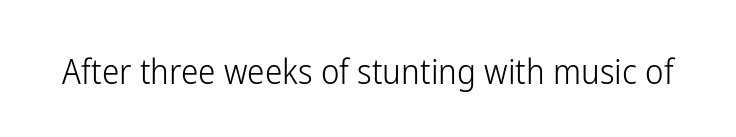
Q: Is the text bold? A: No.
Q: Is the text italic (slanted)? A: No, it is upright.
Q: Is the typeface a serif or a sans-serif typeface? A: Sans-serif.
Q: Is the text underlined? A: No.
Q: Is the spacing between letters normal or unusually wide? A: Normal.
Q: Width (condensed, normal, or wide)? A: Condensed.
Q: Stroke contrast? A: Low.
Q: x-height? A: Medium.
Q: Monospaced? A: No.
